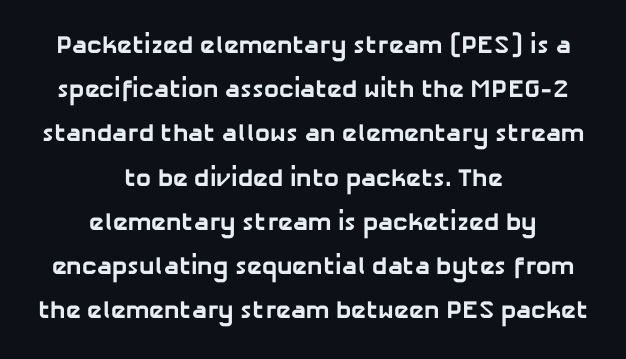
These words are printed bold, with thick strokes throughout. Nobody touched the tracking dial on this one. Every row of glyphs is offset so its center matches the block's center. Nobody drew a line under any word here.
